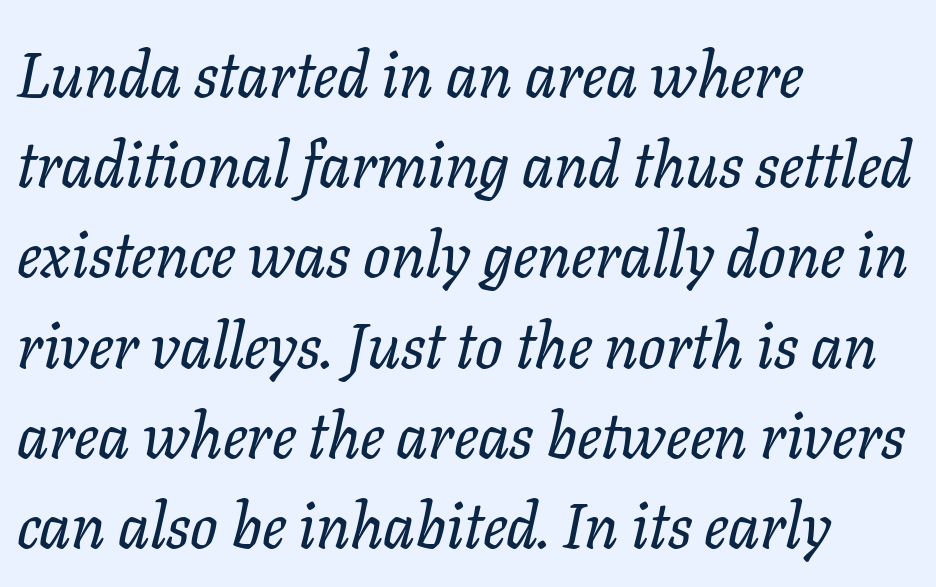
{"serif": "yes", "italic": "yes", "lean": "right", "slant_degrees": 11, "width": "normal", "stroke_contrast": "low", "x_height": "medium", "monospaced": "no", "underline": "no", "align": "left", "line_spacing": "normal", "line_spacing_ratio": 1.41, "letter_spacing": "normal", "letter_spacing_em": 0.0, "glyph_px": 64}
